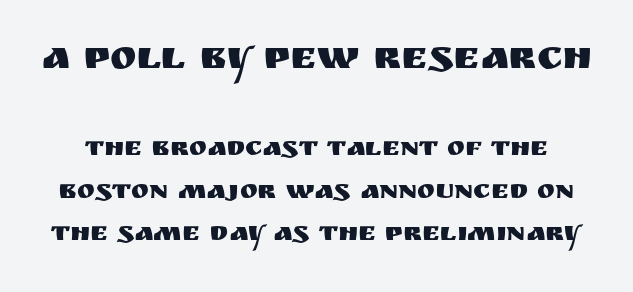
Q: Is the text italic (slanted)? A: No, it is upright.
Q: Is the typeface a serif or a sans-serif typeface? A: Sans-serif.
Q: Is the text underlined? A: No.
Q: Is the spacing between letters normal or unusually wide? A: Normal.
Q: Is the spacing between lines tight, normal or loose? A: Normal.
Q: Which block of text is set in a larger size, the first (top) or the second (bottom)? A: The first (top) one.
Q: Width (condensed, normal, or wide)? A: Normal.
Q: Stroke contrast? A: Medium.
Q: x-height? A: Large.
Q: Monospaced? A: No.
